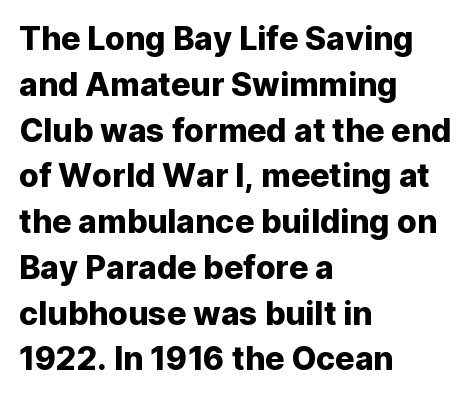
One-word summary of the alignment: left. The gap between lines stays unmarked. These lines are rendered in a variable-pitch font. Nope, not italic — everything's standing straight.
